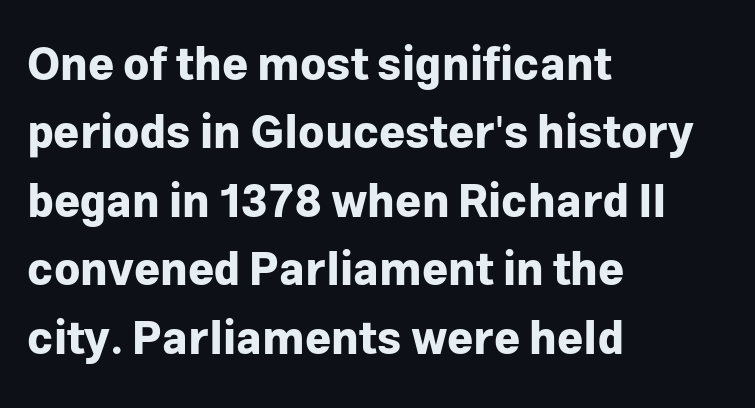
In terms of leading, this rendering sits right in the middle. The tracking reads as untouched default to a designer's eye. These lines are rendered in a variable-pitch font. These lines were composed using upright roman letters. Stroke thickness is high; the sample reads as a true bold. Words float on clear page, feet unadorned.
